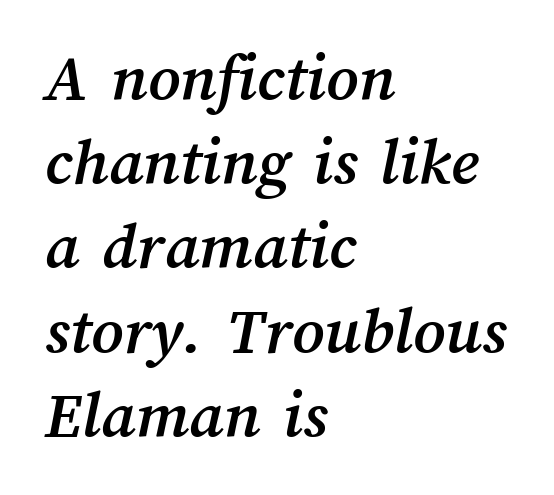
The passage shown is typed in a proportional face where columns would drift. Every row of glyphs begins at an identical x-position on the left. Underline: absent. How are the letters spaced? Ordinarily, with no added tracking.
